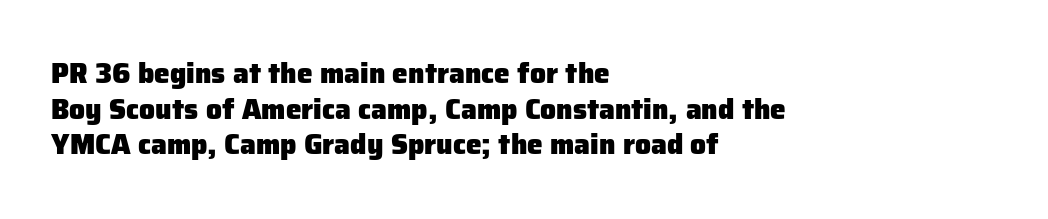
{"serif": "no", "italic": "no", "bold": "yes", "weight": "heavy", "width": "normal", "stroke_contrast": "low", "x_height": "medium", "monospaced": "no", "underline": "no", "align": "left", "line_spacing": "normal", "line_spacing_ratio": 1.27, "letter_spacing": "normal", "letter_spacing_em": 0.0, "glyph_px": 28}
